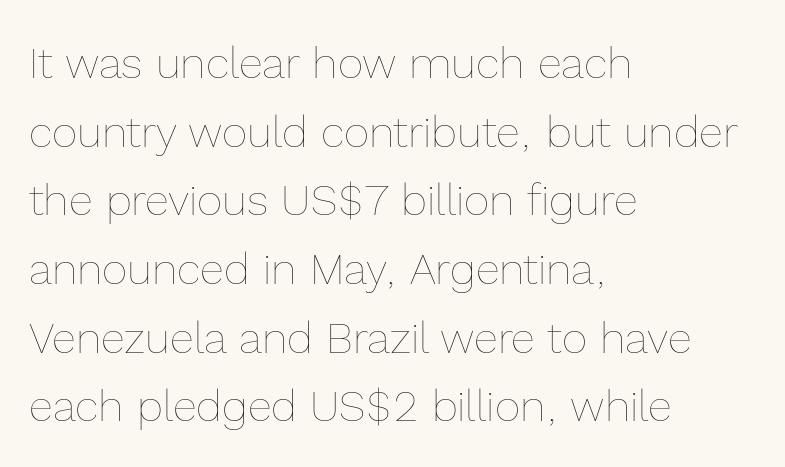
The image shows 44 px thin type, upright; set left-aligned, normal line spacing (1.56x), normal letter spacing, not underlined; a medium x-height.
